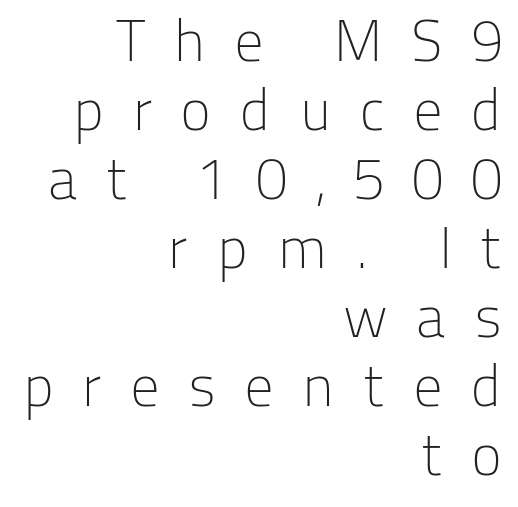
Looks like regular typesetting: each glyph gets only the width it needs. This rendering features lettering with no underline. Caption: face not bold, strokes unweighted. Does the lettering tilt? It doesn't — this is upright. In CSS terms this would be text-align: right. The rendering shows plain stroke endings on the letterforms — a sans-serif design.
